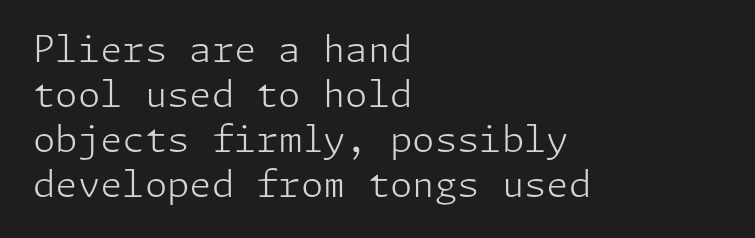
{"serif": "no", "italic": "no", "bold": "no", "weight": "light", "width": "normal", "stroke_contrast": "low", "x_height": "medium", "underline": "no", "align": "left", "line_spacing": "normal", "line_spacing_ratio": 1.25, "letter_spacing": "normal", "letter_spacing_em": 0.0, "glyph_px": 36}
